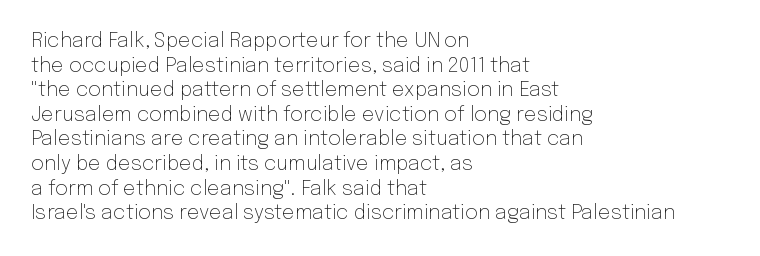
Q: Is the text bold? A: No.
Q: Is the text italic (slanted)? A: No, it is upright.
Q: Is the text underlined? A: No.
Q: How is the paragraph aligned? A: Left-aligned.
Q: Is the spacing between letters normal or unusually wide? A: Normal.
